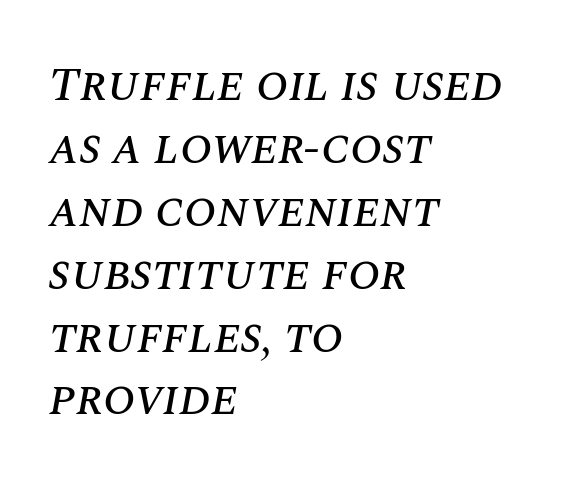
Horizontal alignment here is leftward, the default for most running prose. Glance below the letters and you will spot only blank space. The rendering uses natural spacing where letterforms have individual widths. The designer left line spacing at the default. Would a proofreader flag this as italicized? Yes. This rendering leaves character spacing at its baseline value.
